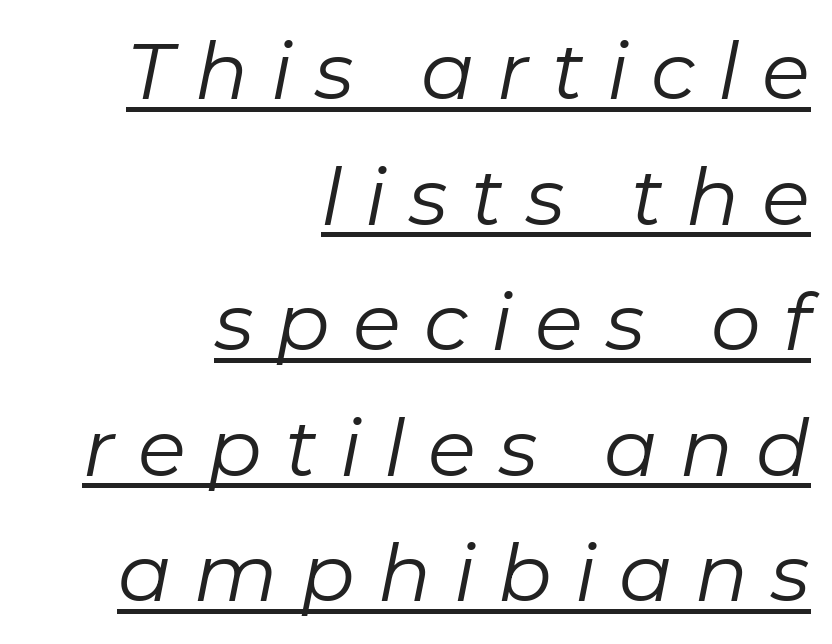
Interline gaps are of average width in this sample. Between one letter and the next there's a generous, obvious gap. Posture: slanted. A student would call this right alignment; a typographer would say flush right, rag left. These glyphs show unthickened strokes, regular width or finer.
